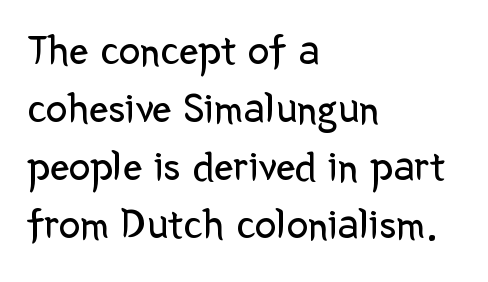
Spacing verdict: proportional, widths tailored to each character. I'd call this a sans setting — the letters go barefoot. Successive baselines arrive at the customary interval. Nobody drew a line under any word here. It's the straight-up-and-down kind of type.
